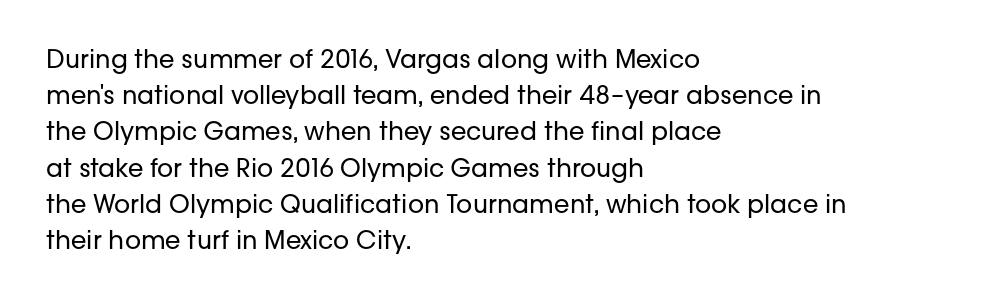
{"italic": "no", "bold": "no", "underline": "no", "align": "left", "line_spacing": "normal", "line_spacing_ratio": 1.45, "letter_spacing": "normal", "letter_spacing_em": 0.0, "glyph_px": 25}
